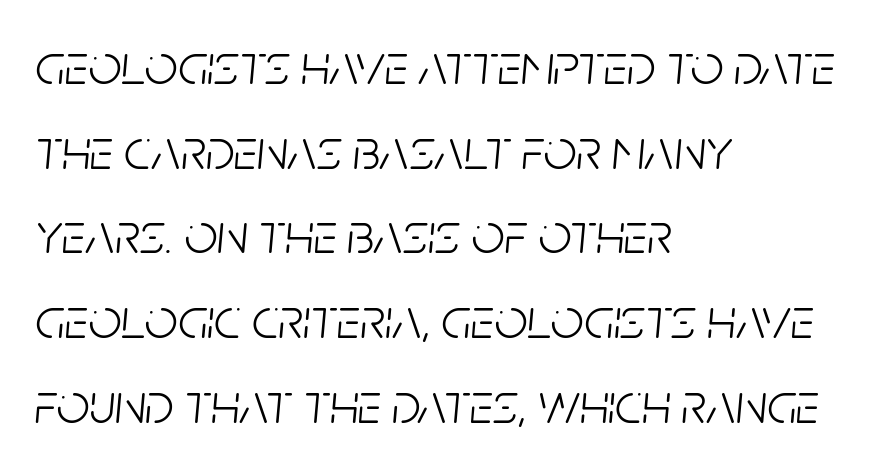
Q: Is the text bold? A: No.
Q: Is the text italic (slanted)? A: Yes, it leans right by about 5 degrees.
Q: Is the text underlined? A: No.
Q: How is the paragraph aligned? A: Left-aligned.
Q: Is the spacing between letters normal or unusually wide? A: Normal.
Q: Is the spacing between lines tight, normal or loose? A: Normal.
Q: Width (condensed, normal, or wide)? A: Condensed.
Q: Stroke contrast? A: Low.
Q: x-height? A: Large.
Q: Monospaced? A: No.
